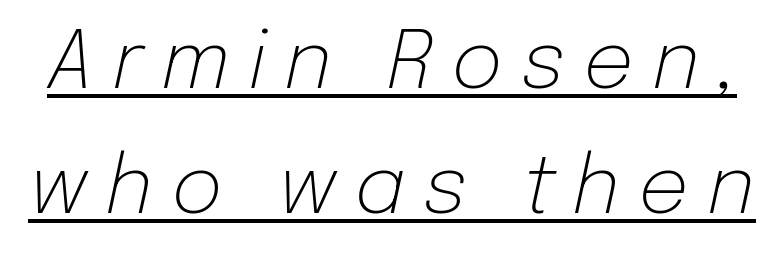
The image shows 80 px light type, italic (leaning right); set normal line spacing (1.56x), unusually wide letter spacing (+0.22 em), underlined; low stroke contrast and a medium x-height.
